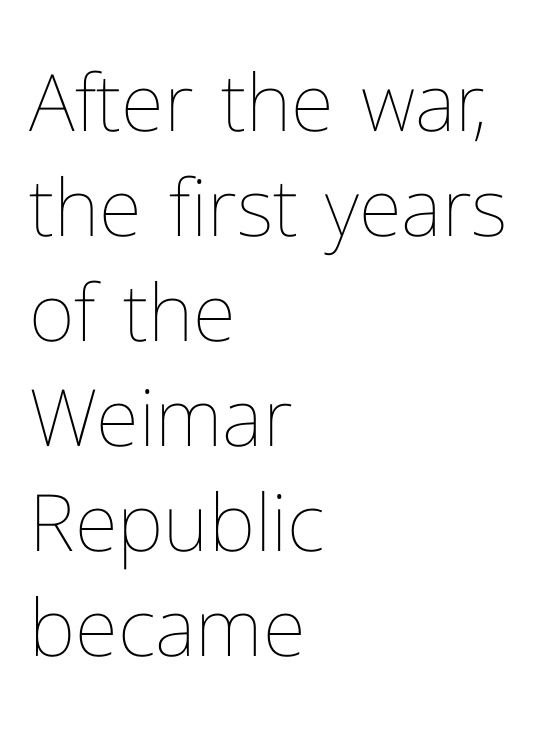
The image shows 79 px thin type, upright; set left-aligned, normal line spacing (1.33x), normal letter spacing, not underlined; low stroke contrast and a medium x-height.
